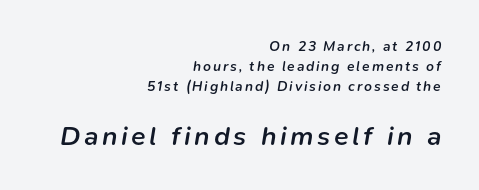
The image shows 27 px text type, italic (leaning right); set right-aligned, normal line spacing (1.43x), not underlined; the second (bottom) block is 1.93x larger.
